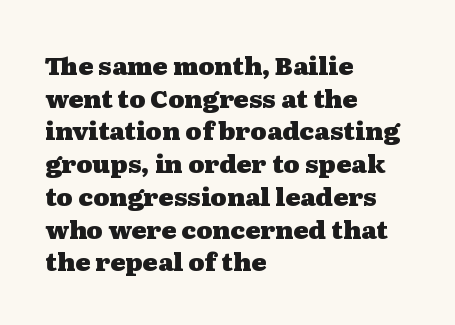
The image shows 25 px bold type, upright; set left-aligned, normal line spacing (1.31x), normal letter spacing, not underlined.
